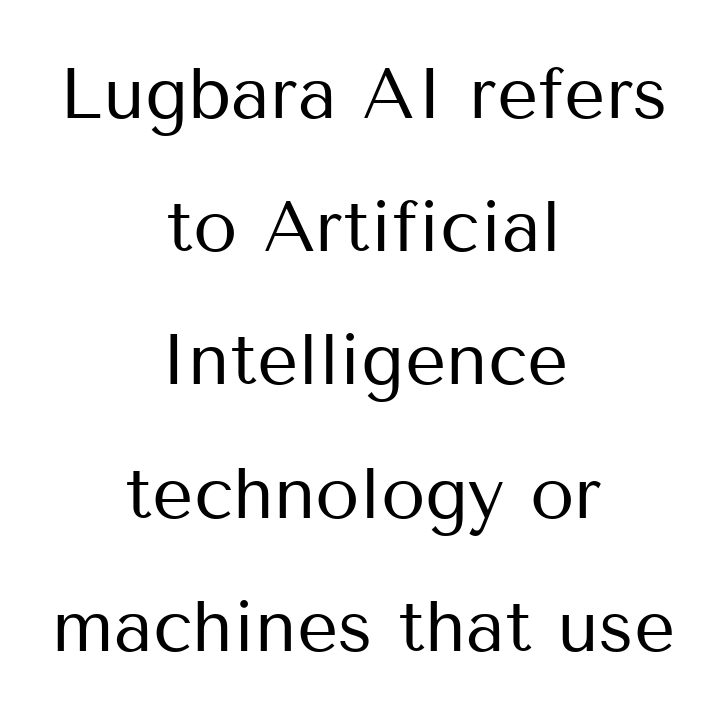
Ordinary non-slanted type is in use. Just letters on the line, the space beneath them empty. Letters have the restrained weight of plain body copy at most. The rag falls on both sides of this text block equally. A typesetter would call this proportional, since set widths differ per character.
